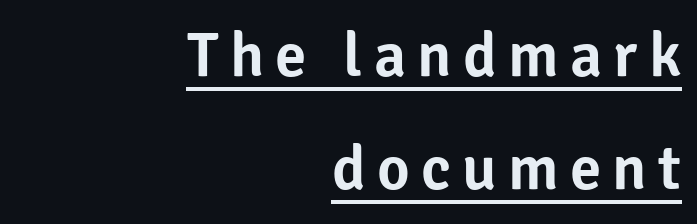
{"serif": "no", "italic": "no", "width": "normal", "stroke_contrast": "low", "x_height": "medium", "monospaced": "no", "underline": "yes", "align": "right", "line_spacing_ratio": 1.79, "glyph_px": 63}
